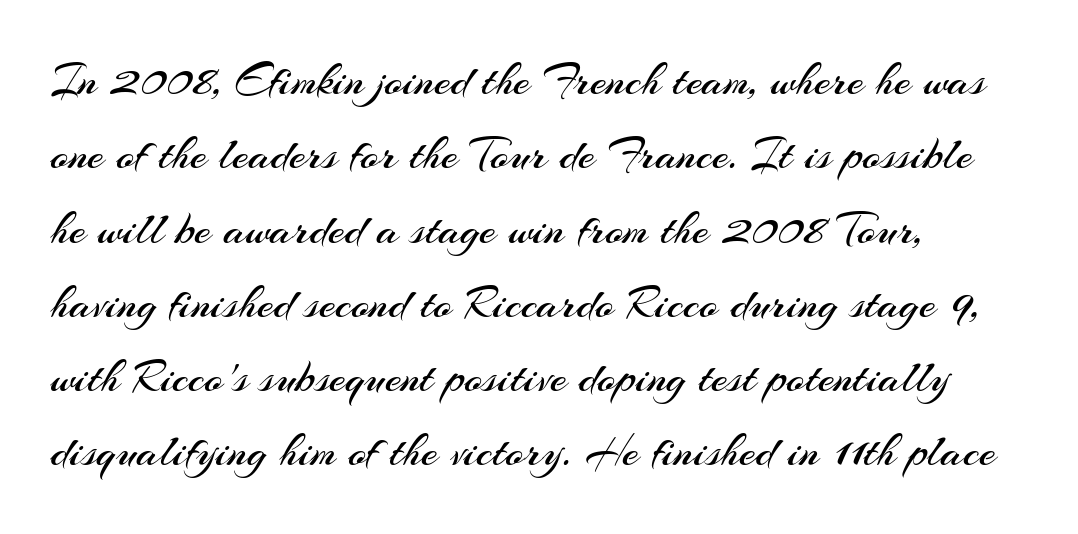
Q: Is the text bold? A: No.
Q: Is the text italic (slanted)? A: Yes.
Q: Is the typeface a serif or a sans-serif typeface? A: Sans-serif.
Q: Is the text underlined? A: No.
Q: How is the paragraph aligned? A: Left-aligned.
Q: Is the spacing between letters normal or unusually wide? A: Normal.
Q: Is the spacing between lines tight, normal or loose? A: Normal.
Q: Width (condensed, normal, or wide)? A: Normal.
Q: Stroke contrast? A: Medium.
Q: x-height? A: Small.
Q: Monospaced? A: No.
